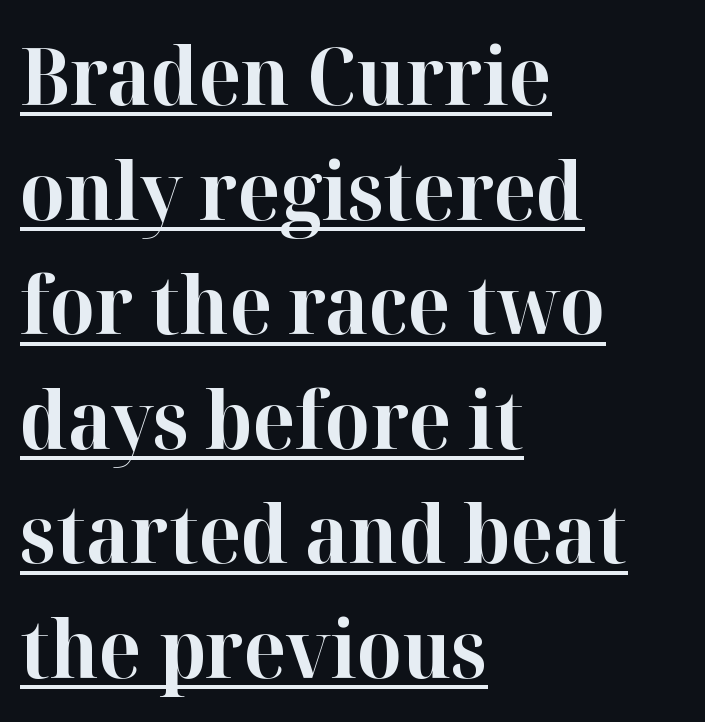
In terms of posture, this sample is upright. These lines stack with their left ends in a neat column. Looks like someone drew a line under every word here. Notice how thick the strokes are: this is what a full bold looks like.
